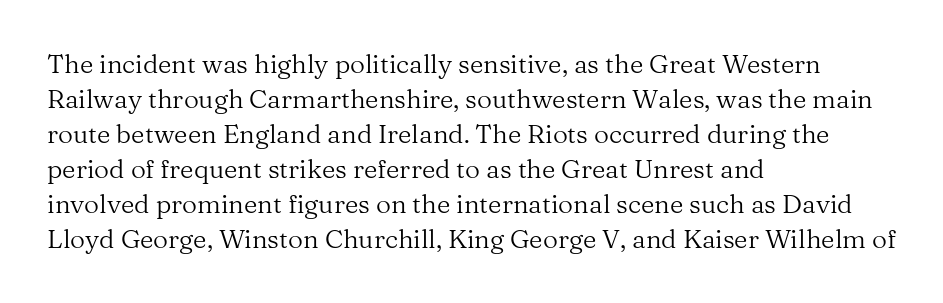
Q: Is the text bold? A: No.
Q: Is the text italic (slanted)? A: No, it is upright.
Q: Is the text underlined? A: No.
Q: How is the paragraph aligned? A: Left-aligned.
Q: Is the spacing between letters normal or unusually wide? A: Normal.
Q: Is the spacing between lines tight, normal or loose? A: Normal.
